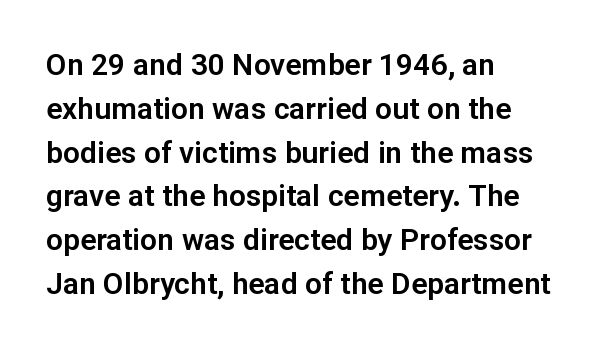
The letterforms sit shoulder to shoulder at normal distance. Is there any slant? The stems are plumb. Each row of text sits above clean, open space. Does the copy run flush right? No — it runs flush left. Regarding leading, the lines here are spaced in the standard way.
